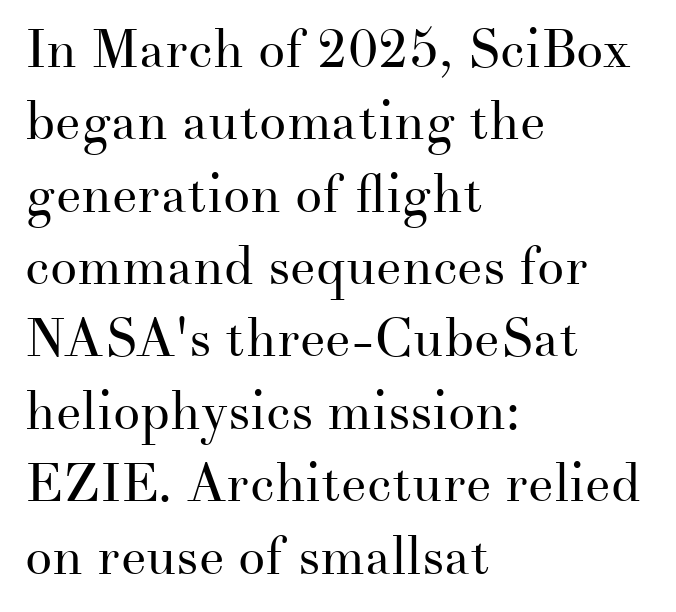
{"serif": "yes", "italic": "no", "bold": "no", "weight": "regular", "width": "normal", "stroke_contrast": "medium", "x_height": "small", "monospaced": "no", "underline": "no", "align": "left", "line_spacing": "normal", "line_spacing_ratio": 1.34, "letter_spacing": "normal", "letter_spacing_em": 0.0, "glyph_px": 54}
